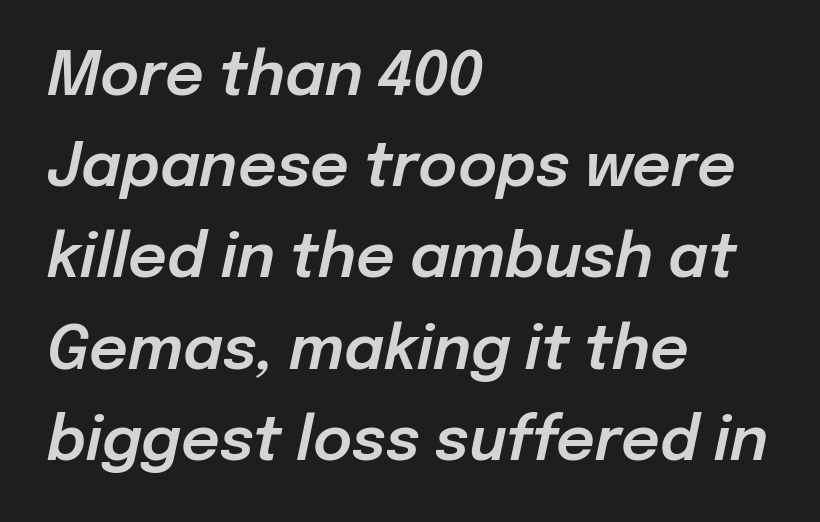
Between one letter and the next there's only the usual sliver of space. Observe the lean: these are italic letterforms. Decoration check: the copy has no underline. Proportional: the letters do not fall into vertical columns.
